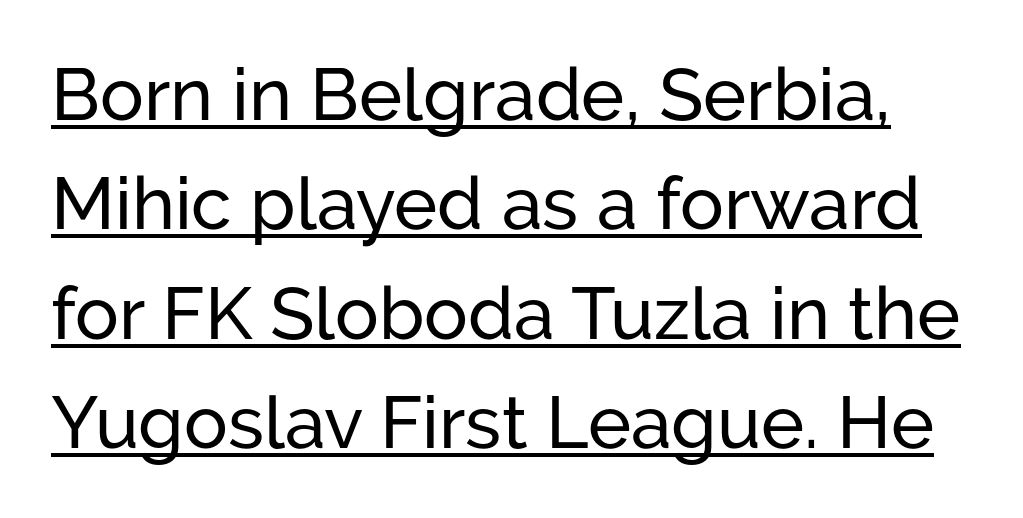
{"serif": "no", "italic": "no", "width": "normal", "stroke_contrast": "low", "x_height": "medium", "monospaced": "no", "underline": "yes", "line_spacing": "normal", "line_spacing_ratio": 1.5, "letter_spacing": "normal", "letter_spacing_em": 0.0, "glyph_px": 73}
